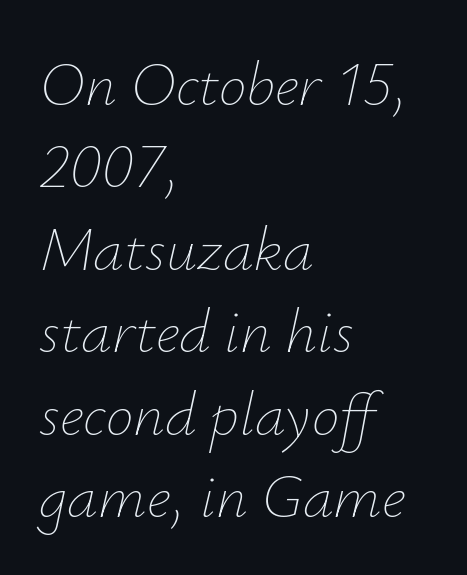
{"italic": "yes", "lean": "right", "slant_degrees": 12, "bold": "no", "weight": "thin", "width": "normal", "stroke_contrast": "low", "x_height": "small", "monospaced": "no", "underline": "no", "align": "left", "line_spacing": "normal", "line_spacing_ratio": 1.33, "letter_spacing": "normal", "letter_spacing_em": 0.0, "glyph_px": 62}
